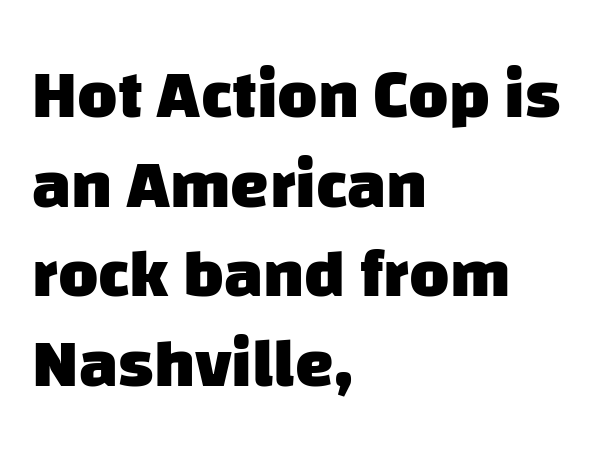
Underline: absent. Each letter keeps its own natural width here, so spacing adapts to shape. These words are printed bold, with thick strokes throughout. A sans-serif font was chosen for this passage. The passage is arranged the way most books set body copy — flush left.
